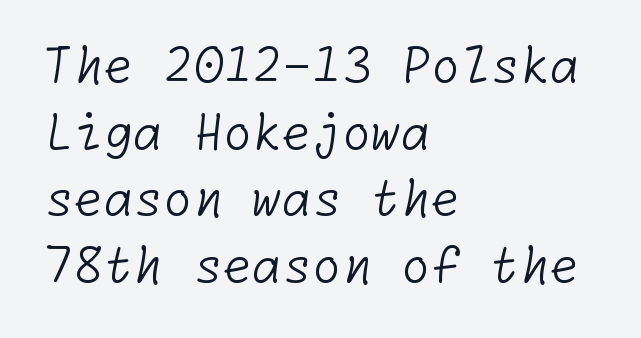
The image shows 48 px light sans-serif type; set left-aligned, normal line spacing (1.39x), normal letter spacing, not underlined; low stroke contrast and a medium x-height.
